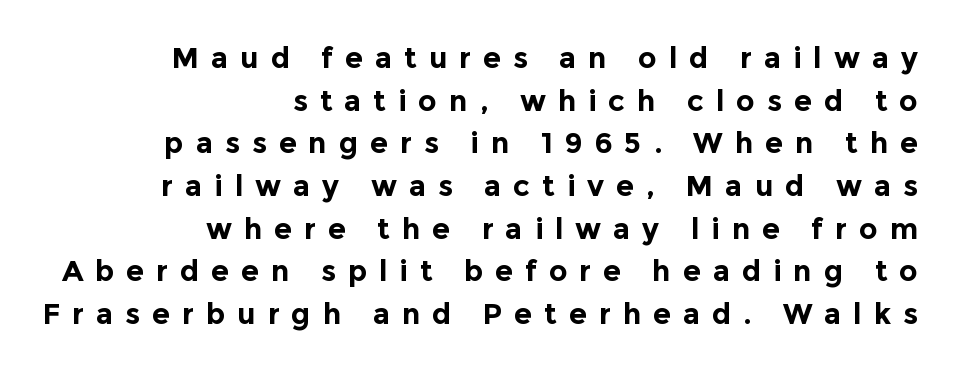
{"serif": "no", "italic": "no", "bold": "yes", "weight": "bold", "width": "normal", "x_height": "medium", "monospaced": "no", "underline": "no", "align": "right", "line_spacing": "normal", "line_spacing_ratio": 1.47, "letter_spacing": "wide", "letter_spacing_em": 0.41, "glyph_px": 29}
